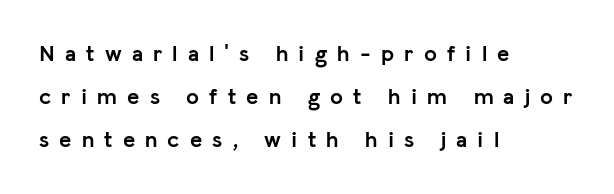
{"italic": "no", "bold": "yes", "underline": "no", "align": "left", "line_spacing_ratio": 1.88, "letter_spacing": "wide", "letter_spacing_em": 0.44, "glyph_px": 23}
